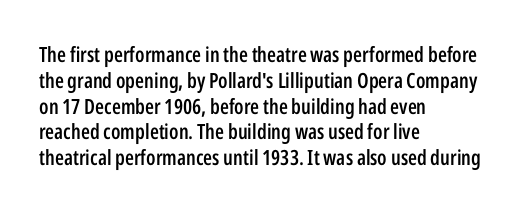
{"italic": "no", "bold": "semi", "underline": "no", "align": "left", "line_spacing_ratio": 1.23, "letter_spacing": "normal", "letter_spacing_em": 0.0, "glyph_px": 21}
